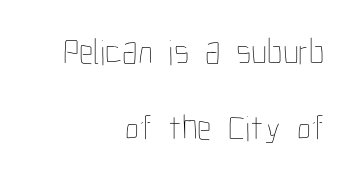
The image shows 36 px thin, condensed type, upright; set right-aligned, loose line spacing (2.1x), normal letter spacing, not underlined; low stroke contrast and a medium x-height.
